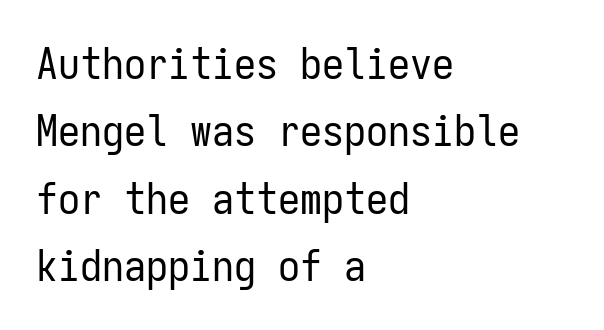
The image shows 44 px regular-weight, condensed sans-serif type, upright, monospaced; set left-aligned, normal line spacing (1.53x), normal letter spacing, not underlined; low stroke contrast and a medium x-height.
